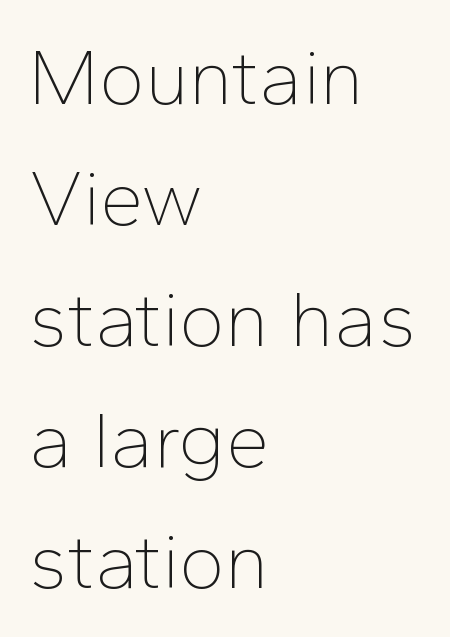
The letters advance in unequal steps, a hallmark of proportional type. Descenders are the only things crossing below the line. Compared with a centered layout, this one pins lines to the left instead. The axis of the letterforms is exactly vertical.
